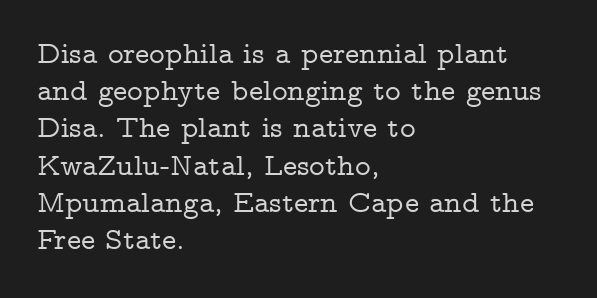
The image shows 30 px wide serif type, upright; set left-aligned, line spacing 1.24x, normal letter spacing, not underlined; low stroke contrast and a medium x-height.
